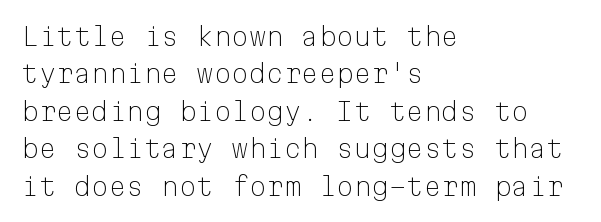
The image shows 25 px text type, upright; set left-aligned, normal line spacing (1.5x), normal letter spacing, not underlined.
